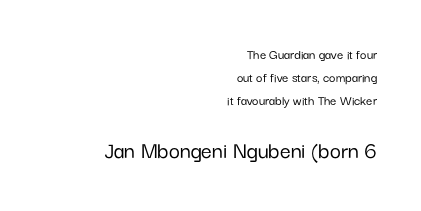
The image shows 24 px text type, upright; set right-aligned, normal line spacing (1.65x), normal letter spacing, not underlined; the second (bottom) block is 1.71x larger.
